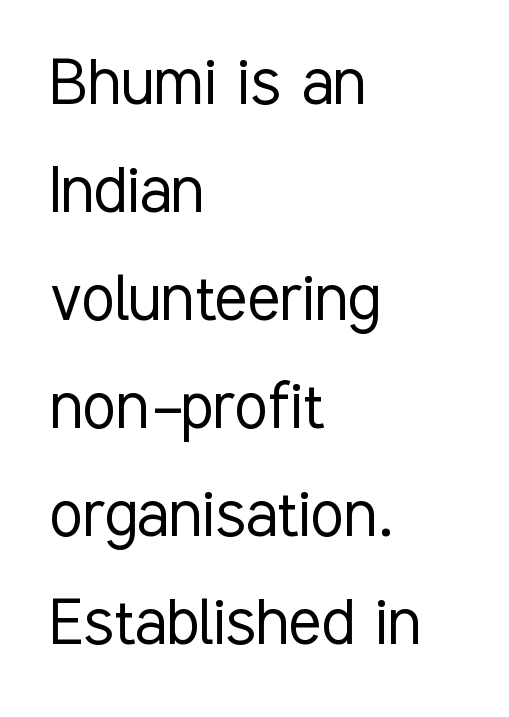
{"serif": "no", "italic": "no", "bold": "no", "weight": "light", "width": "condensed", "stroke_contrast": "low", "x_height": "medium", "monospaced": "no", "underline": "no", "align": "left", "line_spacing": "normal", "line_spacing_ratio": 1.42, "letter_spacing": "normal", "letter_spacing_em": 0.0, "glyph_px": 76}
